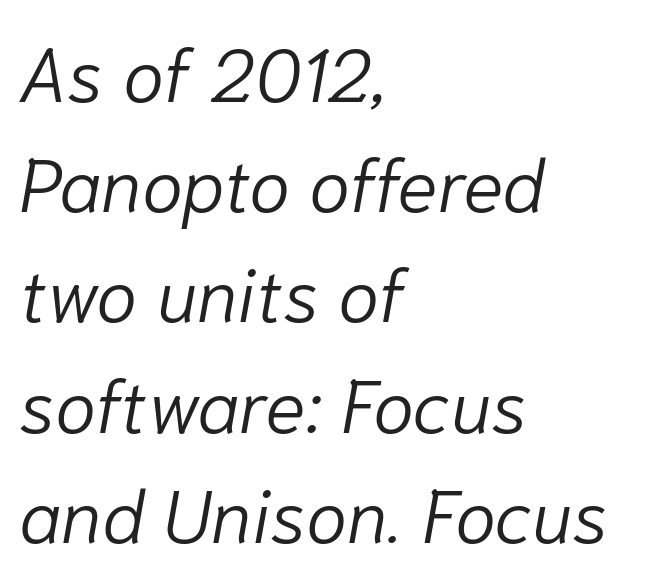
Q: Is the text bold? A: No.
Q: Is the text italic (slanted)? A: Yes, it leans right by about 10 degrees.
Q: Is the text underlined? A: No.
Q: How is the paragraph aligned? A: Left-aligned.
Q: Is the spacing between letters normal or unusually wide? A: Normal.
Q: Is the spacing between lines tight, normal or loose? A: Normal.
Q: Width (condensed, normal, or wide)? A: Normal.
Q: Stroke contrast? A: Low.
Q: x-height? A: Medium.
Q: Monospaced? A: No.
